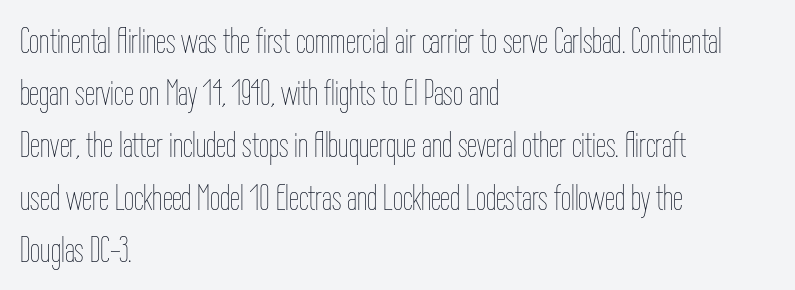
Q: Is the text bold? A: No.
Q: Is the text italic (slanted)? A: No, it is upright.
Q: Is the text underlined? A: No.
Q: How is the paragraph aligned? A: Left-aligned.
Q: Is the spacing between letters normal or unusually wide? A: Normal.
Q: Is the spacing between lines tight, normal or loose? A: Normal.
Q: Width (condensed, normal, or wide)? A: Condensed.
Q: Stroke contrast? A: Low.
Q: x-height? A: Medium.
Q: Monospaced? A: No.
